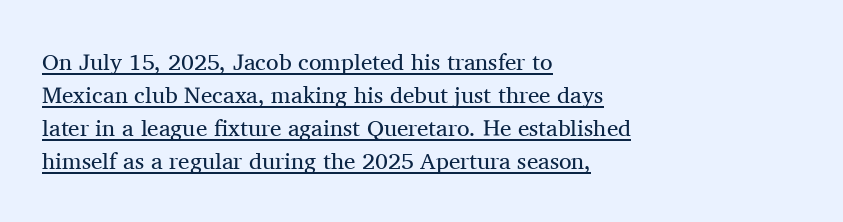
Every character sits straight up, as roman type does. Notice how descenders clear the ascenders below comfortably — that's standard leading. Inter-character spacing is left at the font's built-in metrics. Stems and bowls with no extra thickness — not bold.
